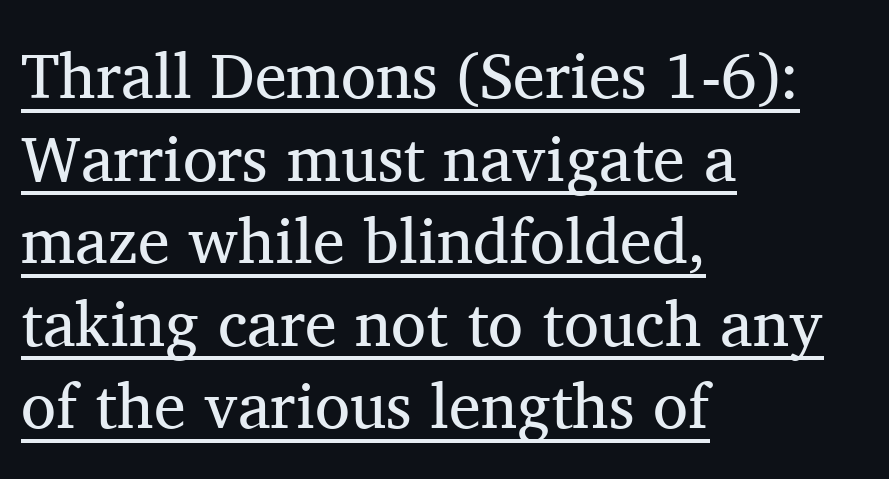
The image shows 64 px regular-weight serif type, upright; set left-aligned, normal line spacing (1.29x), normal letter spacing, underlined; medium stroke contrast and a medium x-height.
